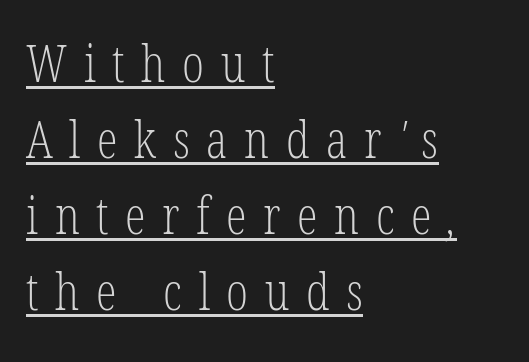
{"serif": "yes", "bold": "no", "weight": "light", "width": "condensed", "stroke_contrast": "low", "x_height": "medium", "monospaced": "no", "underline": "yes", "align": "left", "line_spacing": "normal", "line_spacing_ratio": 1.46, "letter_spacing": "wide", "letter_spacing_em": 0.32, "glyph_px": 52}
